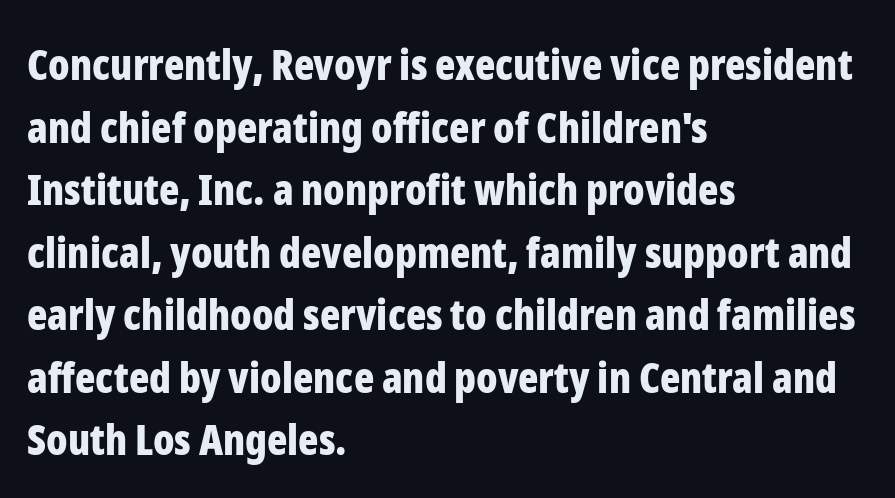
Q: Is the text bold? A: Yes.
Q: Is the text italic (slanted)? A: No, it is upright.
Q: Is the typeface a serif or a sans-serif typeface? A: Sans-serif.
Q: Is the text underlined? A: No.
Q: How is the paragraph aligned? A: Left-aligned.
Q: Is the spacing between letters normal or unusually wide? A: Normal.
Q: Is the spacing between lines tight, normal or loose? A: Normal.
Q: Width (condensed, normal, or wide)? A: Condensed.
Q: Stroke contrast? A: Low.
Q: x-height? A: Medium.
Q: Monospaced? A: No.
